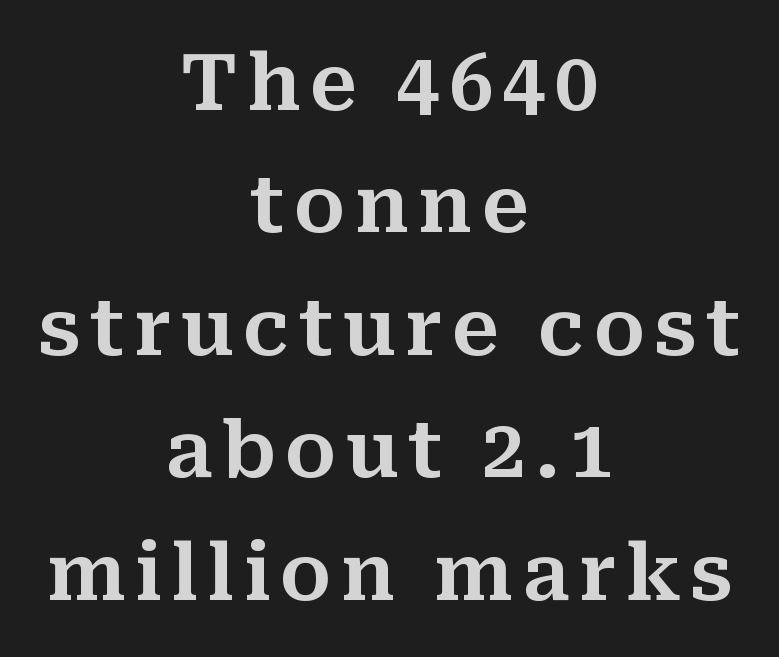
Is the block centered? Yes — each line is placed symmetrically about the middle. In terms of letterform style, serifs are clearly present. Horizontal bands of white between lines are of average thickness. The rendering uses natural spacing where letterforms have individual widths. Unlike italic type, these characters show no tilt at all.
